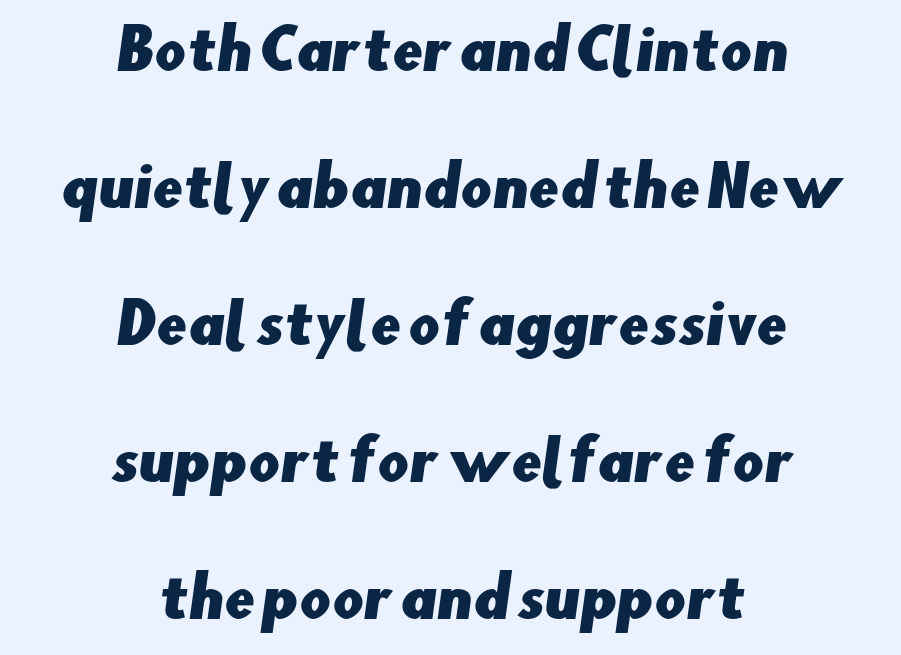
{"serif": "no", "width": "normal", "stroke_contrast": "low", "x_height": "small", "monospaced": "no", "underline": "no", "align": "center", "line_spacing": "loose", "line_spacing_ratio": 2.49, "letter_spacing": "normal", "letter_spacing_em": 0.0, "glyph_px": 55}
